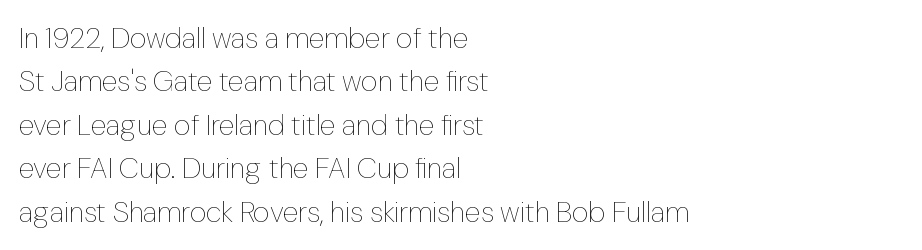
{"italic": "no", "bold": "no", "weight": "thin", "width": "normal", "stroke_contrast": "low", "x_height": "medium", "monospaced": "no", "underline": "no", "align": "left", "line_spacing": "normal", "line_spacing_ratio": 1.5, "letter_spacing": "normal", "letter_spacing_em": 0.0, "glyph_px": 29}
